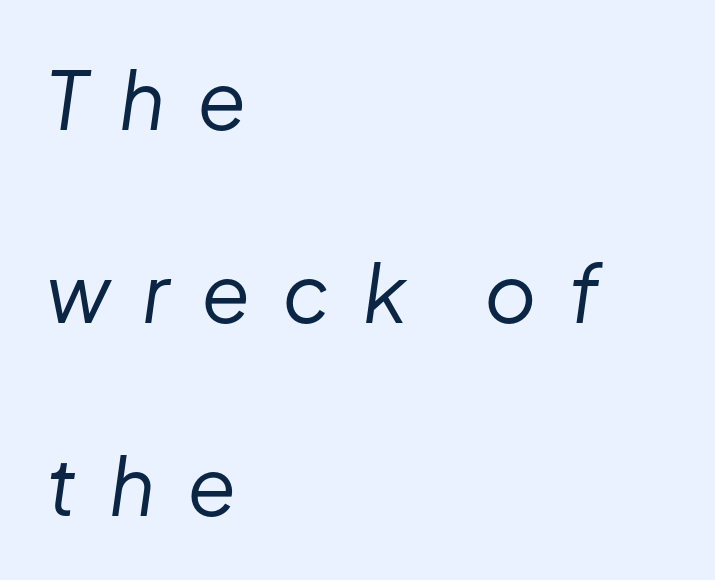
Q: Is the text bold? A: No.
Q: Is the text italic (slanted)? A: Yes, it leans right by about 8 degrees.
Q: Is the text underlined? A: No.
Q: How is the paragraph aligned? A: Left-aligned.
Q: Is the spacing between letters normal or unusually wide? A: Unusually wide.
Q: Is the spacing between lines tight, normal or loose? A: Loose.
Q: Width (condensed, normal, or wide)? A: Normal.
Q: Stroke contrast? A: Low.
Q: x-height? A: Medium.
Q: Monospaced? A: No.
